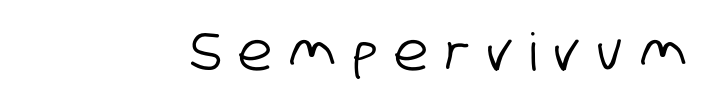
Q: Is the typeface a serif or a sans-serif typeface? A: Sans-serif.
Q: Is the text underlined? A: No.
Q: Is the spacing between letters normal or unusually wide? A: Unusually wide.
Q: Width (condensed, normal, or wide)? A: Condensed.
Q: Stroke contrast? A: Low.
Q: x-height? A: Large.
Q: Monospaced? A: No.
